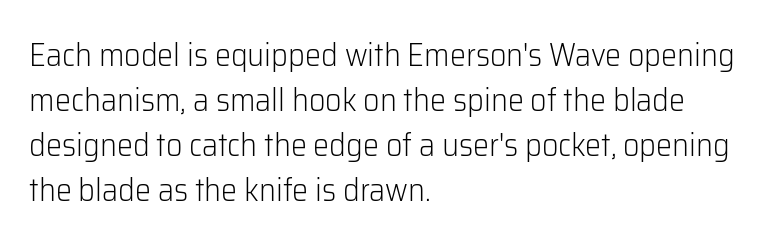
{"serif": "no", "italic": "no", "bold": "no", "weight": "light", "width": "normal", "stroke_contrast": "low", "x_height": "medium", "monospaced": "no", "underline": "no", "align": "left", "line_spacing": "normal", "line_spacing_ratio": 1.41, "letter_spacing": "normal", "letter_spacing_em": 0.0, "glyph_px": 32}
